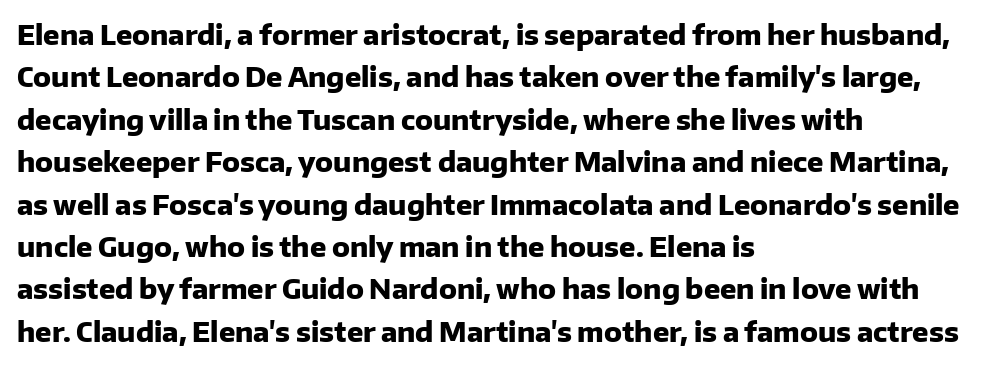
Q: Is the text bold? A: Yes.
Q: Is the text italic (slanted)? A: No, it is upright.
Q: Is the text underlined? A: No.
Q: How is the paragraph aligned? A: Left-aligned.
Q: Is the spacing between letters normal or unusually wide? A: Normal.
Q: Is the spacing between lines tight, normal or loose? A: Normal.
